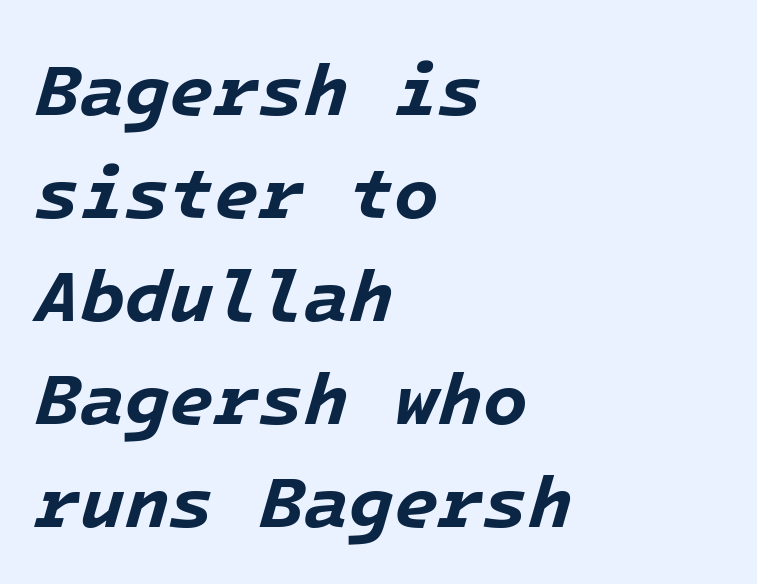
{"italic": "yes", "lean": "right", "slant_degrees": 16, "bold": "yes", "weight": "bold", "width": "normal", "stroke_contrast": "low", "x_height": "medium", "monospaced": "yes", "underline": "no", "align": "left", "line_spacing": "normal", "line_spacing_ratio": 1.41, "letter_spacing": "normal", "letter_spacing_em": 0.0, "glyph_px": 73}
